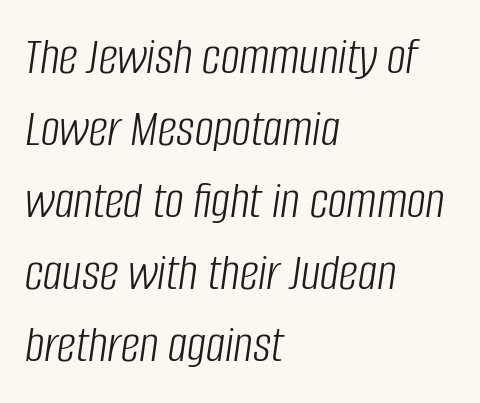
The image shows 53 px light, condensed type, italic (leaning right); set left-aligned, normal line spacing (1.36x), normal letter spacing, not underlined; low stroke contrast and a large x-height.
